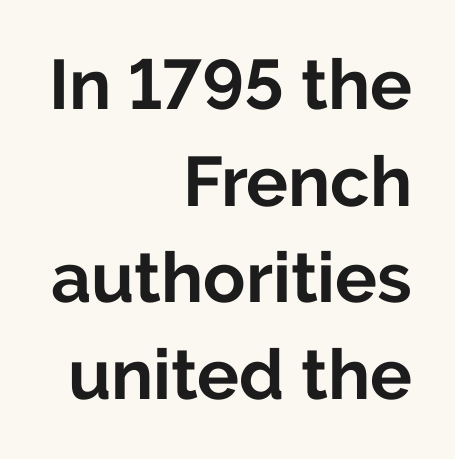
The image shows 70 px bold sans-serif type, upright; set right-aligned, normal line spacing (1.38x), normal letter spacing, not underlined; low stroke contrast and a medium x-height.
